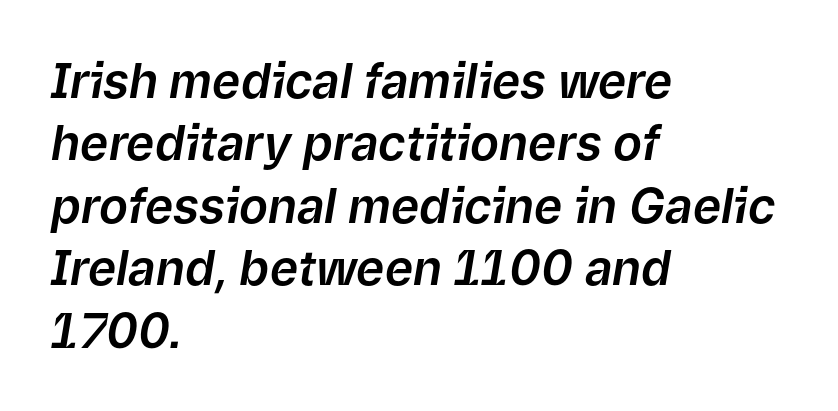
Q: Is the text italic (slanted)? A: Yes, it leans right by about 9 degrees.
Q: Is the text underlined? A: No.
Q: How is the paragraph aligned? A: Left-aligned.
Q: Is the spacing between letters normal or unusually wide? A: Normal.
Q: Is the spacing between lines tight, normal or loose? A: Normal.
Q: Width (condensed, normal, or wide)? A: Normal.
Q: Stroke contrast? A: Low.
Q: x-height? A: Medium.
Q: Monospaced? A: No.
